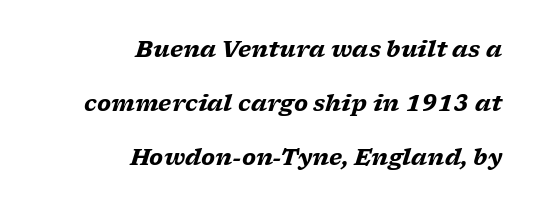
Q: Is the text bold? A: Yes.
Q: Is the text italic (slanted)? A: Yes, it leans right by about 17 degrees.
Q: Is the text underlined? A: No.
Q: How is the paragraph aligned? A: Right-aligned.
Q: Is the spacing between letters normal or unusually wide? A: Normal.
Q: Is the spacing between lines tight, normal or loose? A: Loose.
